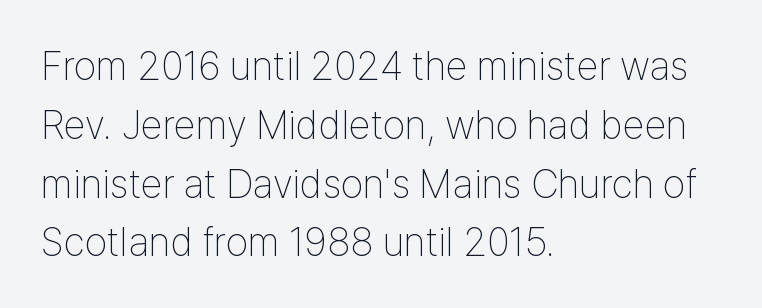
{"serif": "no", "italic": "no", "bold": "no", "weight": "thin", "width": "condensed", "stroke_contrast": "low", "x_height": "medium", "monospaced": "no", "underline": "no", "align": "left", "line_spacing": "normal", "line_spacing_ratio": 1.47, "letter_spacing": "normal", "letter_spacing_em": 0.0, "glyph_px": 40}
